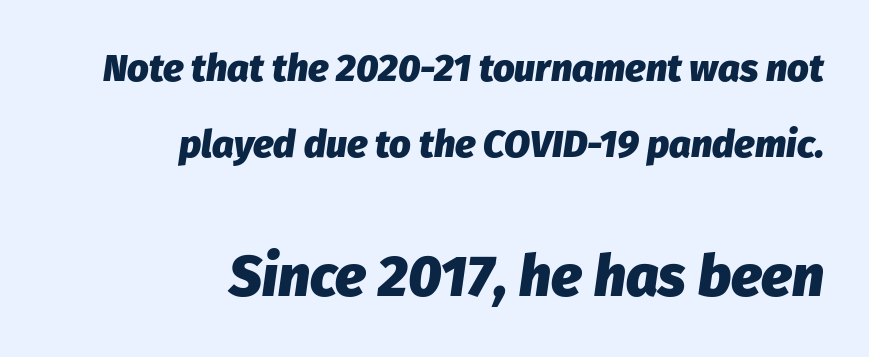
The image shows 57 px heavy type, italic (leaning right); set right-aligned, loose line spacing (1.99x), normal letter spacing, not underlined; the second (bottom) block is 1.5x larger; low stroke contrast and a medium x-height.
